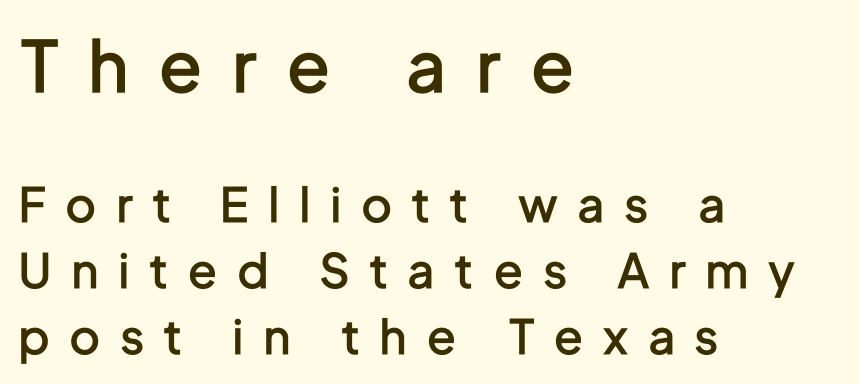
The image shows 70 px semibold, condensed sans-serif type, upright; set left-aligned, normal line spacing (1.4x), unusually wide letter spacing (+0.45 em), not underlined; the first (top) block is 1.49x larger; low stroke contrast and a medium x-height.
